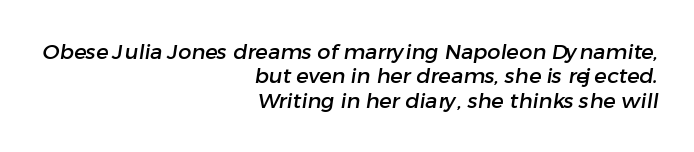
The image shows 21 px text type; set right-aligned, line spacing 1.16x, normal letter spacing, not underlined.
